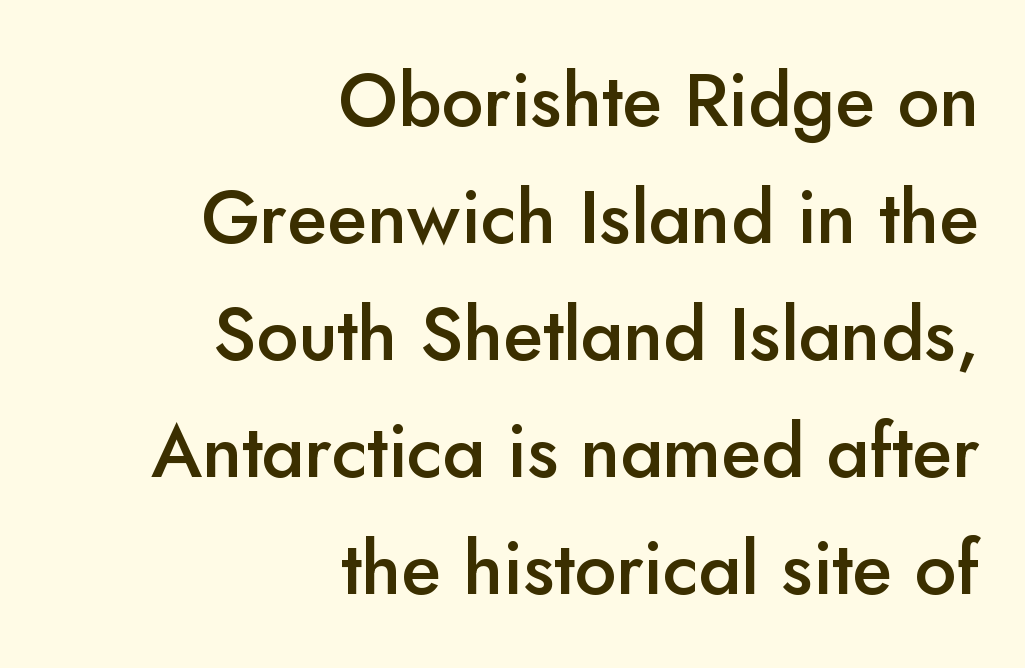
Q: Is the text bold? A: Semi-bold.
Q: Is the text italic (slanted)? A: No, it is upright.
Q: Is the typeface a serif or a sans-serif typeface? A: Sans-serif.
Q: Is the text underlined? A: No.
Q: How is the paragraph aligned? A: Right-aligned.
Q: Is the spacing between letters normal or unusually wide? A: Normal.
Q: Is the spacing between lines tight, normal or loose? A: Normal.
Q: Width (condensed, normal, or wide)? A: Normal.
Q: Stroke contrast? A: Low.
Q: x-height? A: Small.
Q: Monospaced? A: No.
